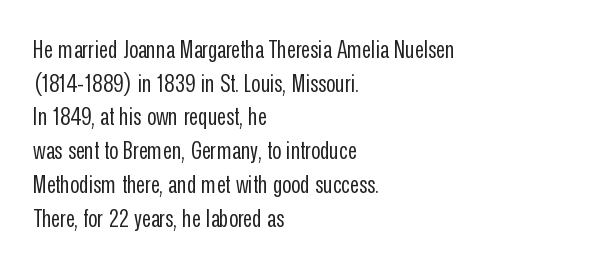
The image shows 25 px text type, upright; set left-aligned, normal line spacing (1.35x), normal letter spacing, not underlined.
